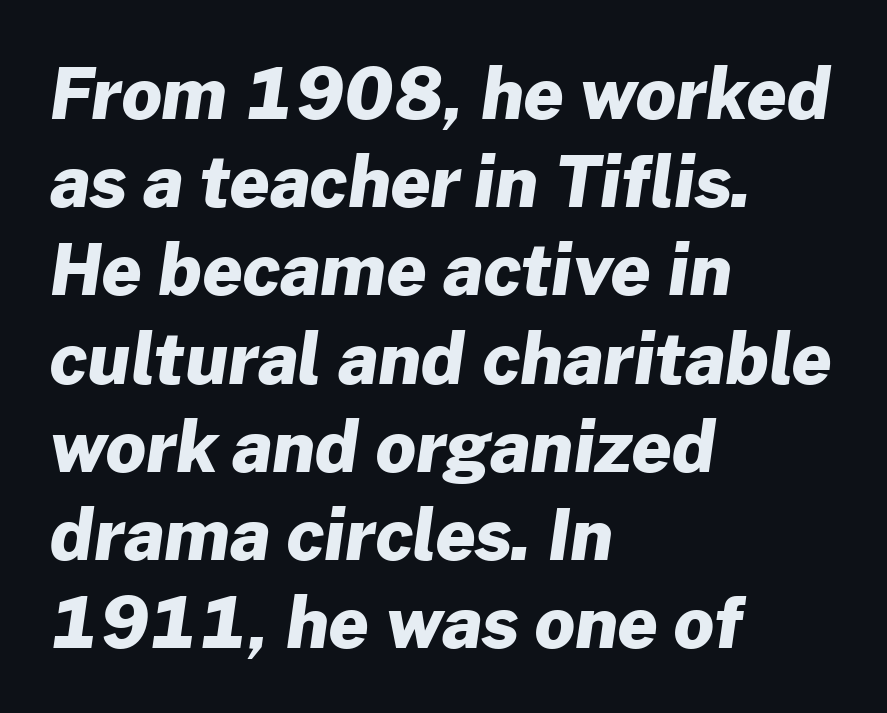
The image shows 70 px heavy sans-serif type; set left-aligned, normal line spacing (1.26x), normal letter spacing, not underlined; low stroke contrast and a medium x-height.
